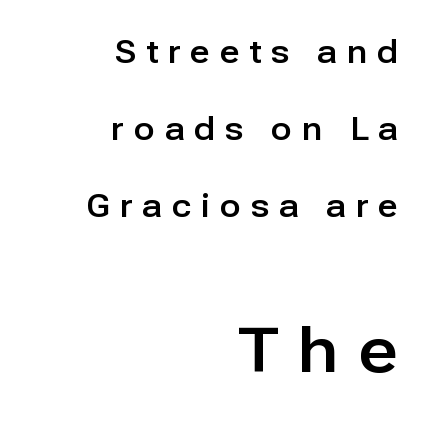
Characters follow at a spacing far wider than the type designer built in. If you squint, the bottom block still reads clearly — it's the larger of the two. These lines are rendered in a variable-pitch font. Nobody drew a line under any word here. The lines are quadded right. A typesetter would mark this as roman, not italic.
